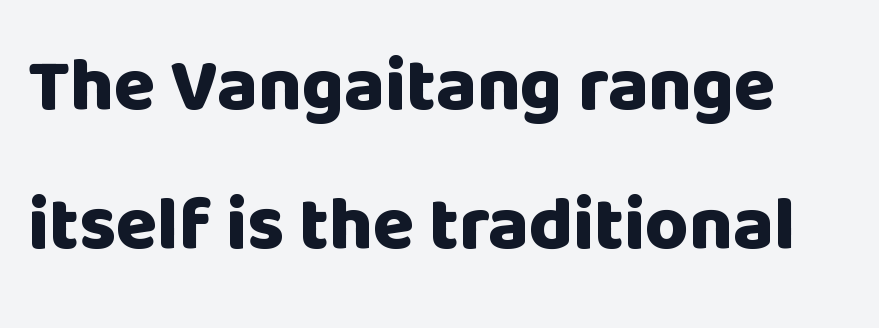
The passage shown is not underscored anywhere. Unlike italic type, these characters show no tilt at all. Caption: standard tracking, unaltered. Plenty of ink on the page — the face is bold. You could not count columns in this text — the font is proportionally spaced. Check where the strokes stop: nothing finishes them off — pure sans.
